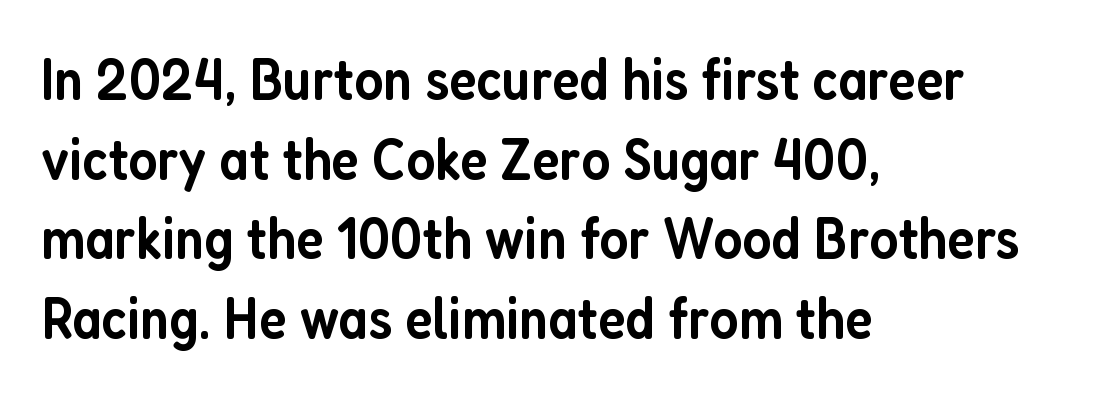
{"serif": "no", "italic": "no", "bold": "semi", "weight": "semibold", "width": "condensed", "stroke_contrast": "low", "x_height": "medium", "monospaced": "no", "underline": "no", "align": "left", "line_spacing": "normal", "line_spacing_ratio": 1.35, "letter_spacing": "normal", "letter_spacing_em": 0.0, "glyph_px": 59}
